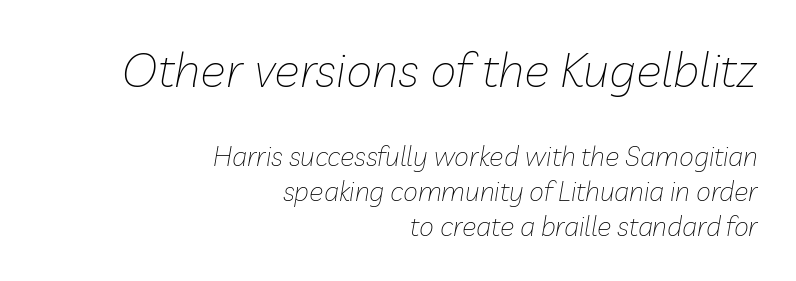
The image shows 48 px thin type, italic (leaning right); set right-aligned, normal line spacing (1.29x), normal letter spacing, not underlined; the first (top) block is 1.78x larger; low stroke contrast and a medium x-height.
